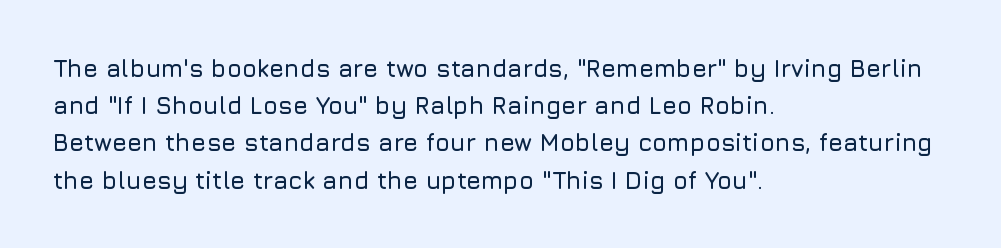
Interline gaps are of average width in this sample. The letters stand upright; this is a roman face. The face used here is rendered with its standard letterfit. Leftover space on each line is placed entirely after the last word. Beneath every word, the page is bare.
